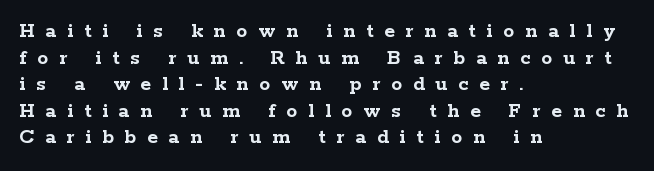
{"italic": "no", "bold": "yes", "underline": "no", "align": "left", "line_spacing_ratio": 1.21, "letter_spacing": "wide", "letter_spacing_em": 0.49, "glyph_px": 22}
